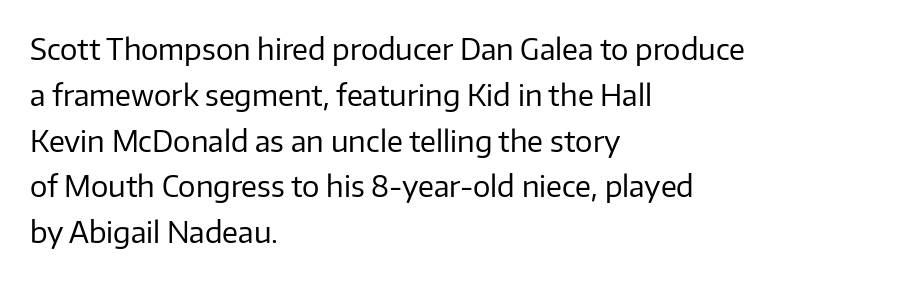
{"serif": "no", "italic": "no", "bold": "no", "weight": "regular", "width": "normal", "stroke_contrast": "low", "x_height": "medium", "monospaced": "no", "underline": "no", "align": "left", "line_spacing": "normal", "line_spacing_ratio": 1.58, "letter_spacing": "normal", "letter_spacing_em": 0.0, "glyph_px": 29}
